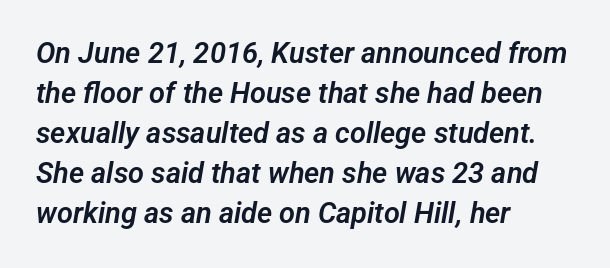
The vertical gap from one line to the next is medium. Think of a printed novel: that variable character pitch is what you see here. Just letters on the line, the space beneath them empty. Standard letterfit; no display-style spreading of the glyphs. Serif or sans? Sans — the stroke terminals are bare. Does the copy run flush right? No — it runs flush left.
